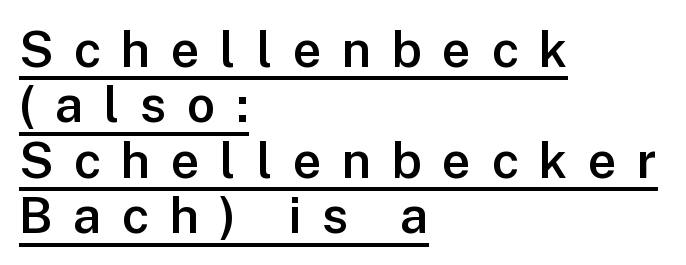
The image shows 50 px semibold sans-serif type, upright; set left-aligned, tight line spacing (1.11x), unusually wide letter spacing (+0.41 em), underlined; low stroke contrast and a medium x-height.
